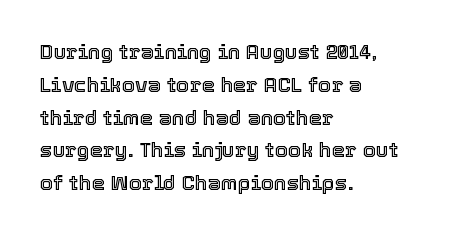
The image shows 21 px text type, upright; set left-aligned, normal line spacing (1.56x), normal letter spacing, not underlined.
